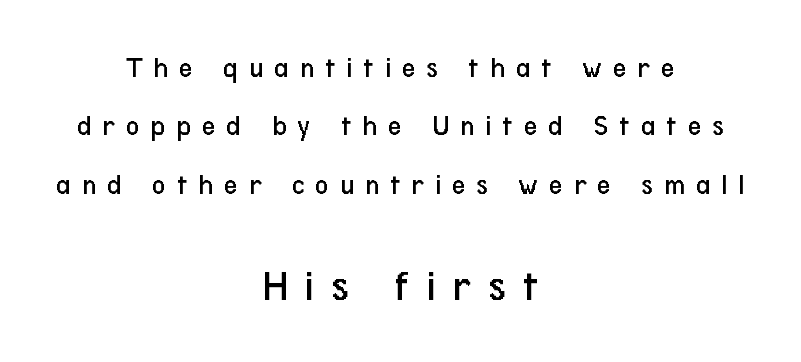
{"serif": "no", "italic": "no", "bold": "no", "weight": "regular", "width": "condensed", "stroke_contrast": "low", "x_height": "medium", "monospaced": "no", "underline": "no", "align": "center", "line_spacing": "loose", "line_spacing_ratio": 1.95, "letter_spacing": "wide", "letter_spacing_em": 0.36, "larger_block": "second", "size_ratio": 1.5, "glyph_px": 45}
